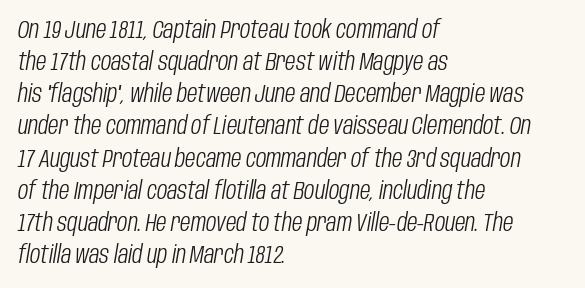
Stroke thickness stays within the range of a standard reading face or lighter. Slant detected: the letters are inclined. Honestly, the row spacing looks completely unremarkable. This sample uses plain, unmodified letter spacing. Lines of text with bare space underneath. The passage is arranged the way most books set body copy — flush left.
